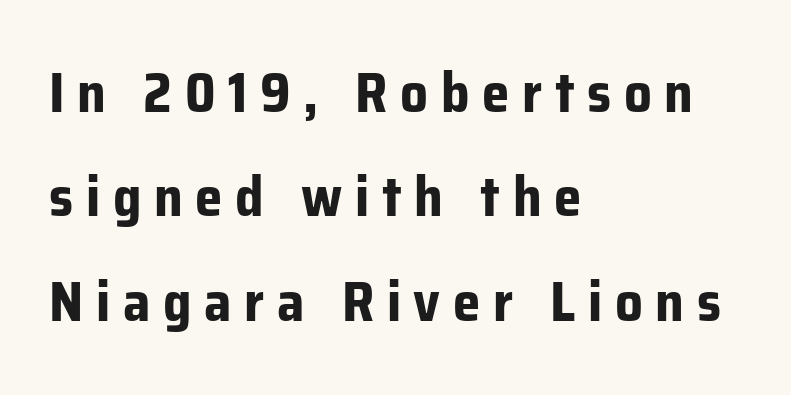
Q: Is the text bold? A: Yes.
Q: Is the text italic (slanted)? A: No, it is upright.
Q: Is the typeface a serif or a sans-serif typeface? A: Sans-serif.
Q: Is the text underlined? A: No.
Q: How is the paragraph aligned? A: Left-aligned.
Q: Is the spacing between letters normal or unusually wide? A: Unusually wide.
Q: Is the spacing between lines tight, normal or loose? A: Loose.
Q: Width (condensed, normal, or wide)? A: Normal.
Q: Stroke contrast? A: Low.
Q: x-height? A: Medium.
Q: Monospaced? A: No.
